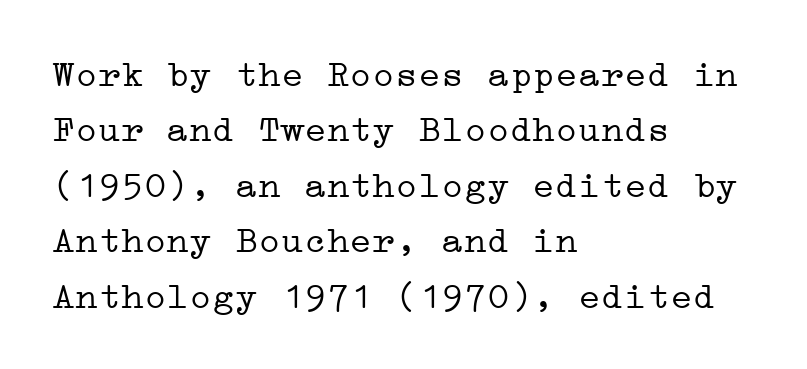
Q: Is the text bold? A: No.
Q: Is the text italic (slanted)? A: No, it is upright.
Q: Is the typeface a serif or a sans-serif typeface? A: Serif.
Q: Is the text underlined? A: No.
Q: How is the paragraph aligned? A: Left-aligned.
Q: Is the spacing between letters normal or unusually wide? A: Normal.
Q: Is the spacing between lines tight, normal or loose? A: Normal.
Q: Width (condensed, normal, or wide)? A: Wide.
Q: Stroke contrast? A: Low.
Q: x-height? A: Medium.
